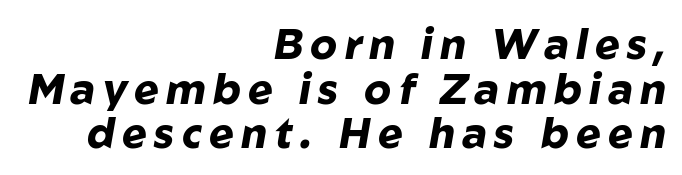
Q: Is the text bold? A: Yes.
Q: Is the text italic (slanted)? A: Yes, it leans right by about 10 degrees.
Q: Is the text underlined? A: No.
Q: How is the paragraph aligned? A: Right-aligned.
Q: Is the spacing between lines tight, normal or loose? A: Tight.
Q: Width (condensed, normal, or wide)? A: Normal.
Q: Stroke contrast? A: Low.
Q: x-height? A: Medium.
Q: Monospaced? A: No.
